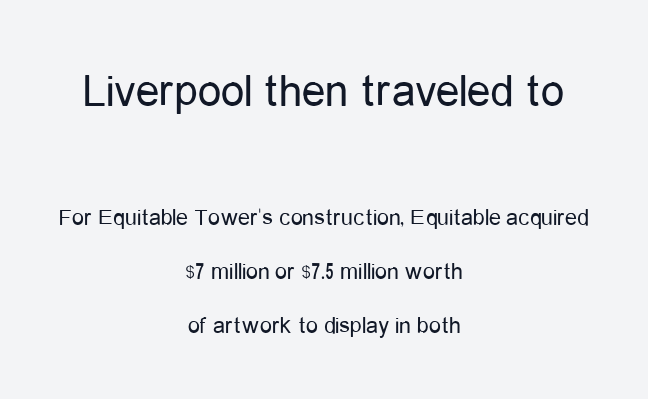
The letters stand upright; this is a roman face. Is the block centered? Yes — each line is placed symmetrically about the middle. In terms of leading, this rendering errs on the spacious side. Words appear dense and cohesive because spacing is normal. No letter is thick-stroked: the sample isn't bold.
